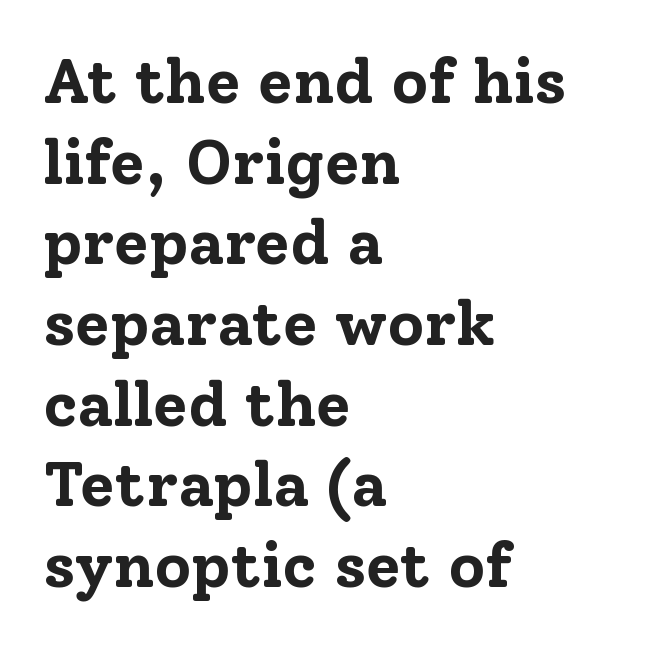
Baseline-to-baseline distance is the conventional proportion of letter height. Each letter keeps its own natural width here, so spacing adapts to shape. Honestly, the letter spacing is just normal — you wouldn't notice it. The zone under the glyphs is completely vacant.
